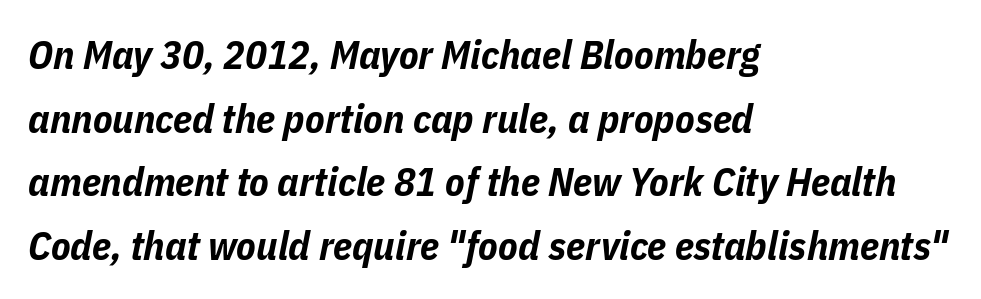
The image shows 40 px bold, condensed type, italic (leaning right); set left-aligned, normal line spacing (1.59x), normal letter spacing, not underlined; low stroke contrast and a medium x-height.
